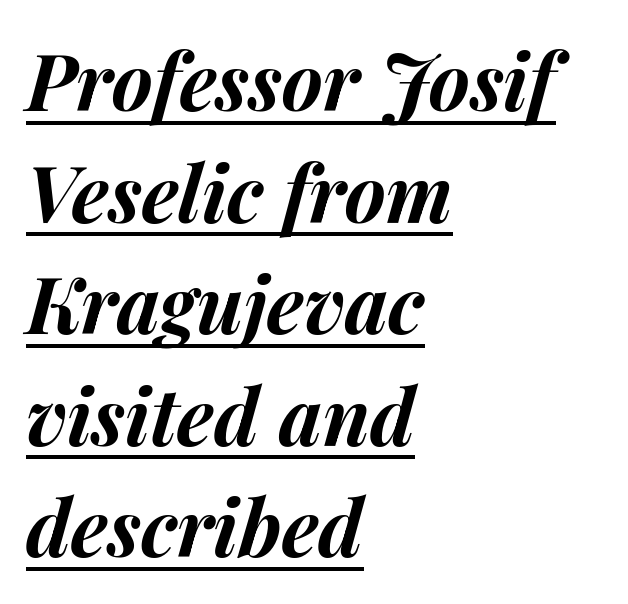
Q: Is the text bold? A: Yes.
Q: Is the text italic (slanted)? A: Yes, it leans right by about 14 degrees.
Q: Is the text underlined? A: Yes.
Q: How is the paragraph aligned? A: Left-aligned.
Q: Is the spacing between letters normal or unusually wide? A: Normal.
Q: Is the spacing between lines tight, normal or loose? A: Normal.
Q: Width (condensed, normal, or wide)? A: Normal.
Q: Stroke contrast? A: Medium.
Q: x-height? A: Medium.
Q: Monospaced? A: No.
